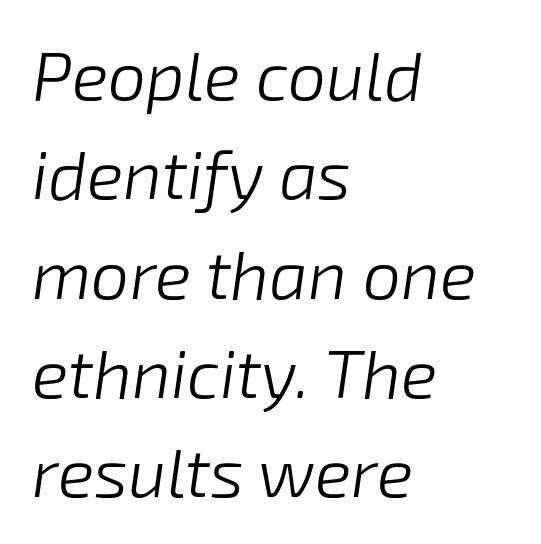
Q: Is the text bold? A: No.
Q: Is the text italic (slanted)? A: Yes, it leans right by about 8 degrees.
Q: Is the text underlined? A: No.
Q: How is the paragraph aligned? A: Left-aligned.
Q: Is the spacing between letters normal or unusually wide? A: Normal.
Q: Is the spacing between lines tight, normal or loose? A: Normal.
Q: Width (condensed, normal, or wide)? A: Normal.
Q: Stroke contrast? A: Low.
Q: x-height? A: Medium.
Q: Monospaced? A: No.
